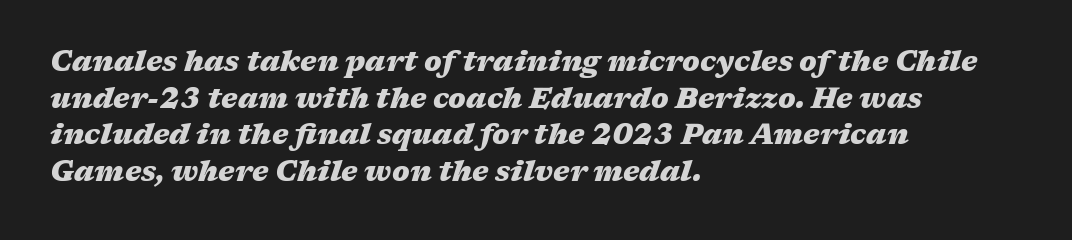
The image shows 28 px heavy, wide type, italic (leaning right); set left-aligned, normal line spacing (1.31x), normal letter spacing, not underlined; medium stroke contrast and a medium x-height.
